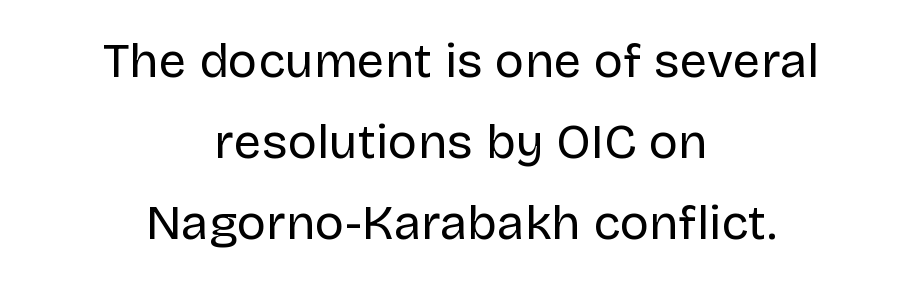
The image shows 49 px regular-weight sans-serif type, upright; set centered, normal line spacing (1.65x), normal letter spacing, not underlined; low stroke contrast and a large x-height.
